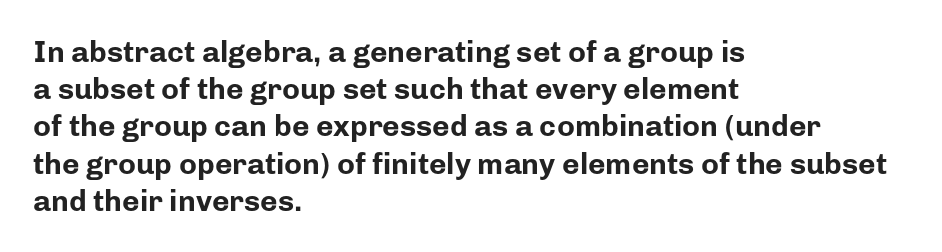
Strong, thick strokes mark this as bold type. You can tell it's not italic because the verticals are truly vertical. Unlike a traditional serif, this face leaves its strokes unadorned. Do the characters align in a grid? No, the font is proportional. Is the letter spacing exaggerated? No — it looks like the ordinary default. Bare-footed words on every line.
